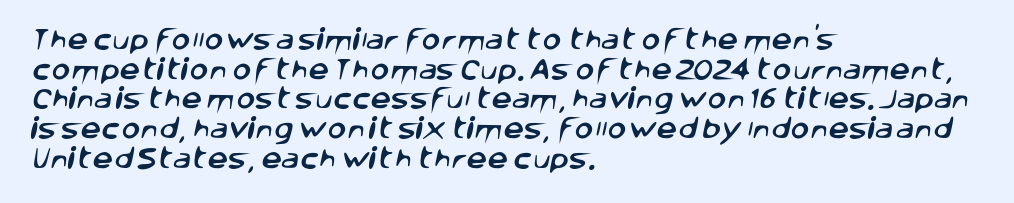
Leading matches the norm, producing a regular column. The passage is arranged the way most books set body copy — flush left. These lines keep a tight, regular rhythm from letter to letter. Underlining? Definitely not there.
